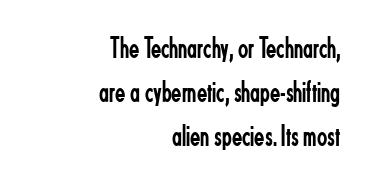
The image shows 30 px regular-weight, condensed sans-serif type, upright; set right-aligned, normal line spacing (1.46x), normal letter spacing, not underlined; low stroke contrast and a small x-height.
